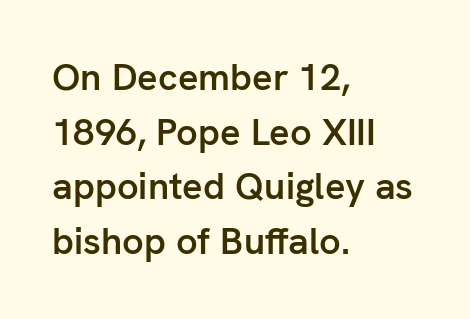
Nobody touched the tracking dial on this one. As a designer I'd log this as weight 600, semibold. Alignment: flush left. Style check: upright. Does the type have serifs? No, each stem ends abruptly.
